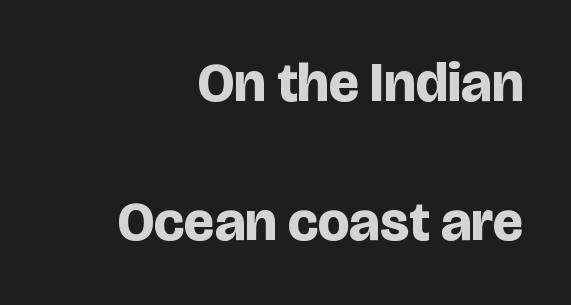
{"serif": "no", "italic": "no", "bold": "yes", "weight": "bold", "width": "normal", "stroke_contrast": "low", "x_height": "large", "monospaced": "no", "underline": "no", "align": "right", "line_spacing": "loose", "line_spacing_ratio": 2.49, "letter_spacing": "normal", "letter_spacing_em": 0.0, "glyph_px": 56}
